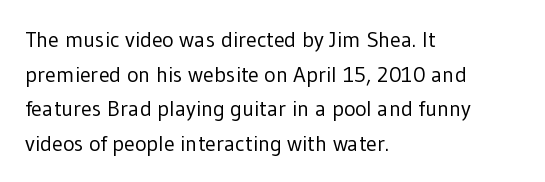
{"italic": "no", "bold": "no", "underline": "no", "align": "left", "line_spacing": "normal", "line_spacing_ratio": 1.57, "letter_spacing": "normal", "letter_spacing_em": 0.0, "glyph_px": 22}
